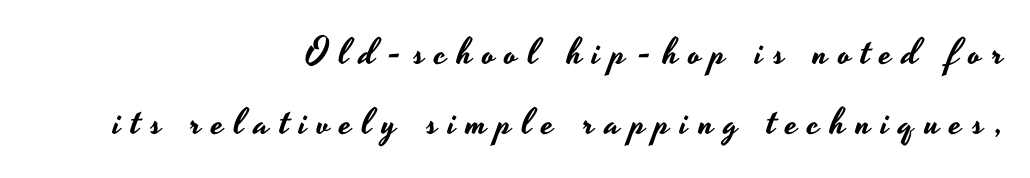
This sample has the flowing, uneven cadence of proportional lettering. The horizontal fit of the characters is loose and conspicuously gappy. Line endings align vertically; line beginnings do not.
